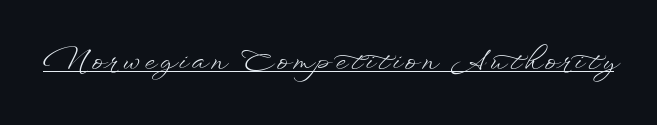
Q: Is the text bold? A: No.
Q: Is the text italic (slanted)? A: Yes.
Q: Is the text underlined? A: Yes.
